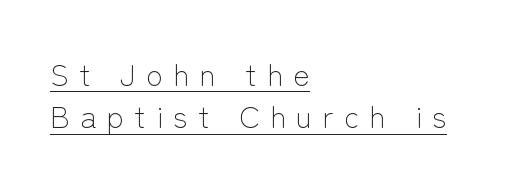
Q: Is the text bold? A: No.
Q: Is the text italic (slanted)? A: No, it is upright.
Q: Is the typeface a serif or a sans-serif typeface? A: Sans-serif.
Q: Is the text underlined? A: Yes.
Q: How is the paragraph aligned? A: Left-aligned.
Q: Is the spacing between letters normal or unusually wide? A: Unusually wide.
Q: Is the spacing between lines tight, normal or loose? A: Normal.
Q: Width (condensed, normal, or wide)? A: Normal.
Q: Stroke contrast? A: Low.
Q: x-height? A: Medium.
Q: Monospaced? A: No.
